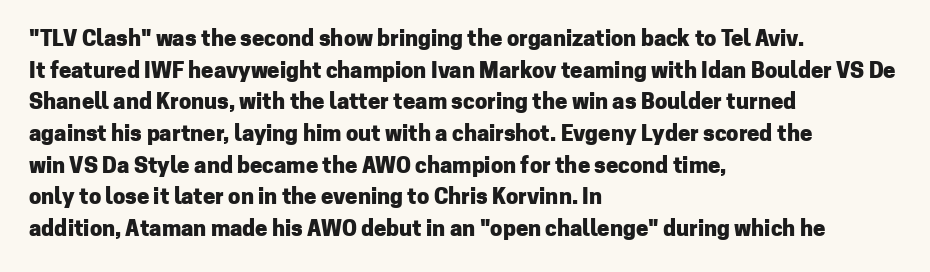
Beneath every word, the page is bare. Successive baselines arrive at the customary interval. It's the straight-up-and-down kind of type. Which margin do the lines hug? The left one — the right edge is uneven. Thick stems and heavy bowls — unmistakably bold.
